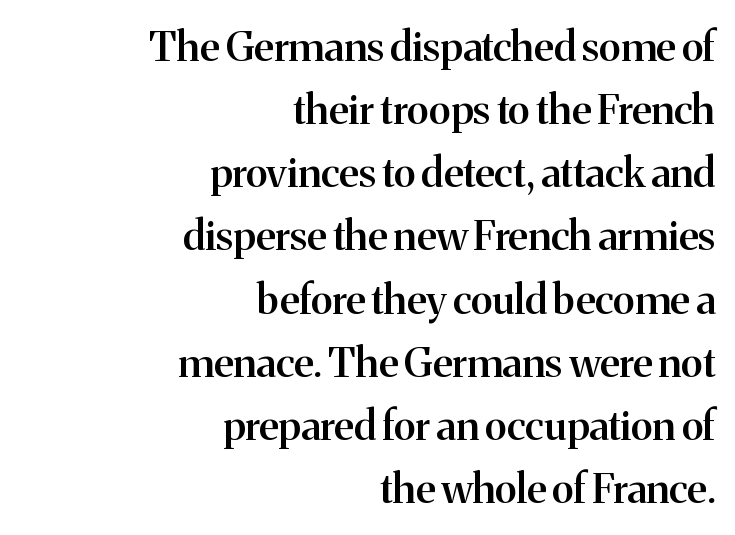
{"serif": "yes", "italic": "no", "bold": "semi", "weight": "semibold", "width": "normal", "stroke_contrast": "medium", "x_height": "medium", "monospaced": "no", "underline": "no", "align": "right", "line_spacing": "normal", "line_spacing_ratio": 1.54, "letter_spacing": "normal", "letter_spacing_em": 0.0, "glyph_px": 41}
